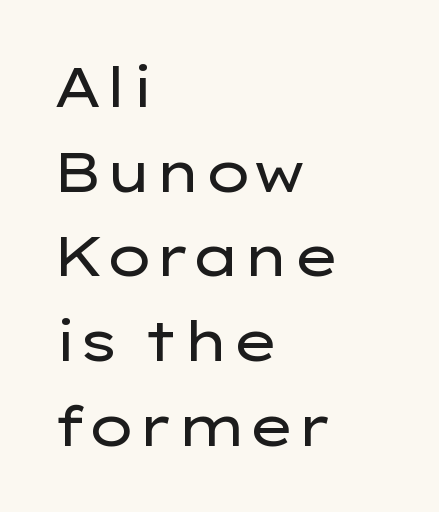
The image shows 55 px regular-weight, wide sans-serif type, upright; set left-aligned, normal line spacing (1.54x), normal letter spacing, not underlined; low stroke contrast and a medium x-height.
